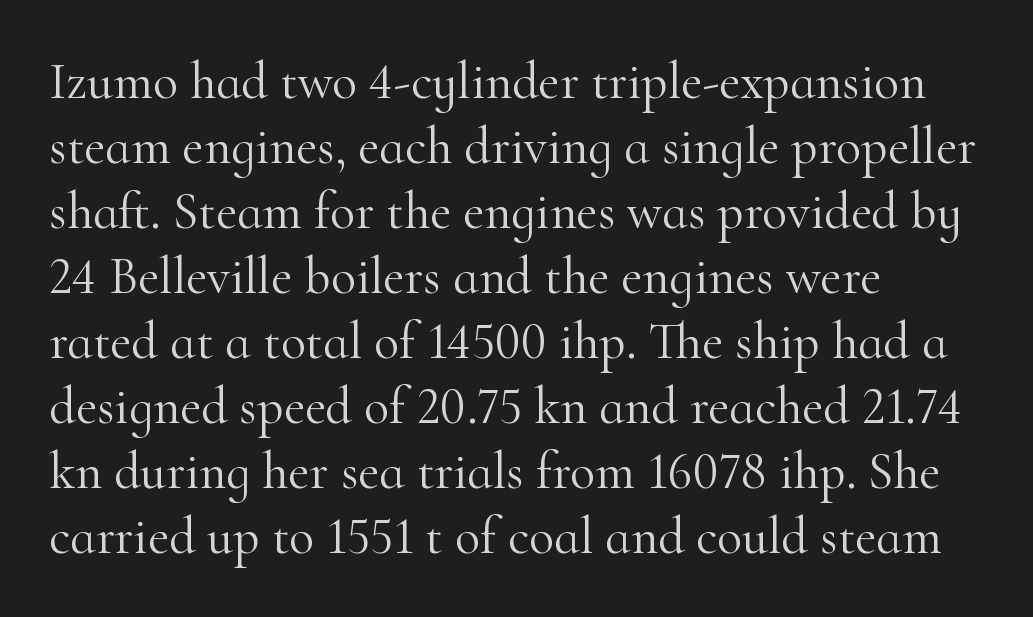
Q: Is the text bold? A: No.
Q: Is the text italic (slanted)? A: No, it is upright.
Q: Is the typeface a serif or a sans-serif typeface? A: Serif.
Q: Is the text underlined? A: No.
Q: How is the paragraph aligned? A: Left-aligned.
Q: Is the spacing between letters normal or unusually wide? A: Normal.
Q: Is the spacing between lines tight, normal or loose? A: Normal.
Q: Width (condensed, normal, or wide)? A: Normal.
Q: Stroke contrast? A: High.
Q: x-height? A: Small.
Q: Monospaced? A: No.
